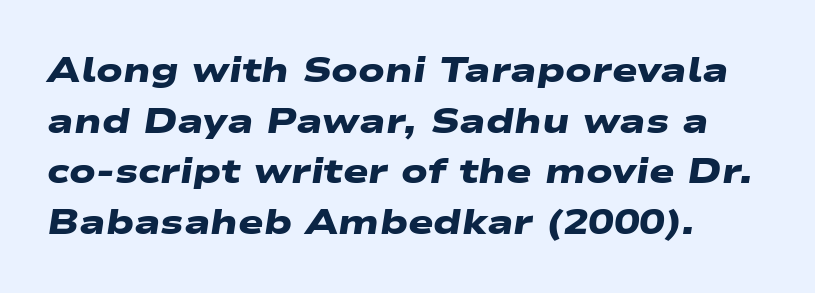
This sample uses a sans-serif face. Successive baselines arrive at the customary interval. The words here are not underlined. On the weight axis this lands at bold, roughly 700.
